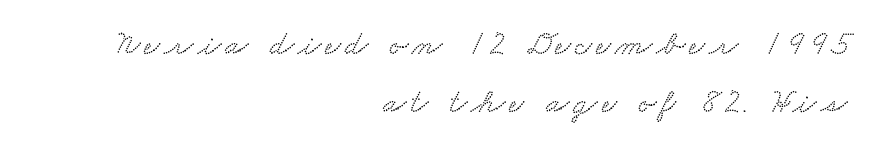
Q: Is the typeface a serif or a sans-serif typeface? A: Serif.
Q: Is the text underlined? A: No.
Q: How is the paragraph aligned? A: Right-aligned.
Q: Width (condensed, normal, or wide)? A: Wide.
Q: Stroke contrast? A: Low.
Q: x-height? A: Small.
Q: Monospaced? A: No.
